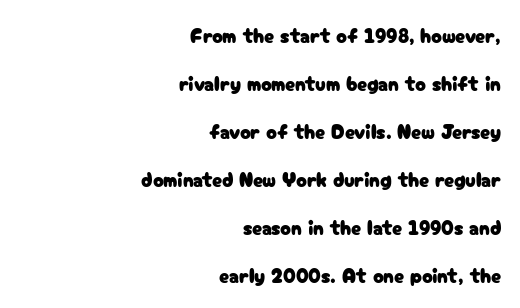
{"italic": "no", "underline": "no", "align": "right", "line_spacing": "loose", "line_spacing_ratio": 2.4, "letter_spacing": "normal", "letter_spacing_em": 0.0, "glyph_px": 20}
